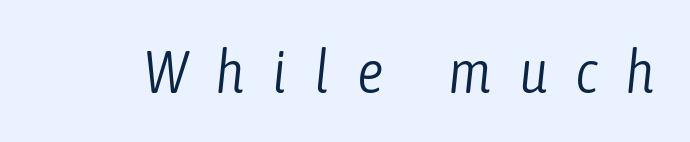
Look at the tracking — it's clearly loosened, letters drifting apart. Stroke thickness stays within the range of a standard reading face or lighter. The letters are slanted; this is an italic face. The passage shown is not underscored anywhere. Proportional: the letters do not fall into vertical columns.
